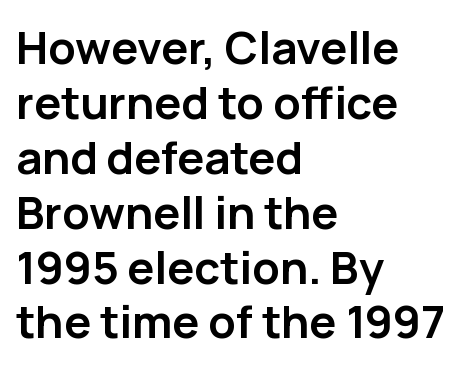
{"serif": "no", "italic": "no", "bold": "yes", "weight": "semibold", "width": "normal", "stroke_contrast": "low", "x_height": "medium", "monospaced": "no", "underline": "no", "align": "left", "line_spacing_ratio": 1.22, "letter_spacing": "normal", "letter_spacing_em": 0.0, "glyph_px": 45}
